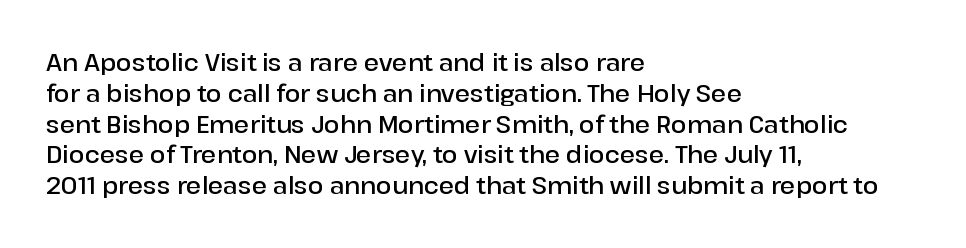
Q: Is the text bold? A: Semi-bold.
Q: Is the text italic (slanted)? A: No, it is upright.
Q: Is the text underlined? A: No.
Q: How is the paragraph aligned? A: Left-aligned.
Q: Is the spacing between letters normal or unusually wide? A: Normal.
Q: Is the spacing between lines tight, normal or loose? A: Normal.
